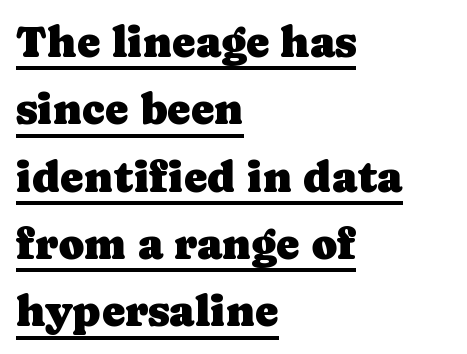
{"serif": "yes", "italic": "no", "width": "normal", "stroke_contrast": "low", "x_height": "medium", "monospaced": "no", "underline": "yes", "align": "left", "line_spacing": "normal", "line_spacing_ratio": 1.53, "letter_spacing": "normal", "letter_spacing_em": 0.0, "glyph_px": 44}
